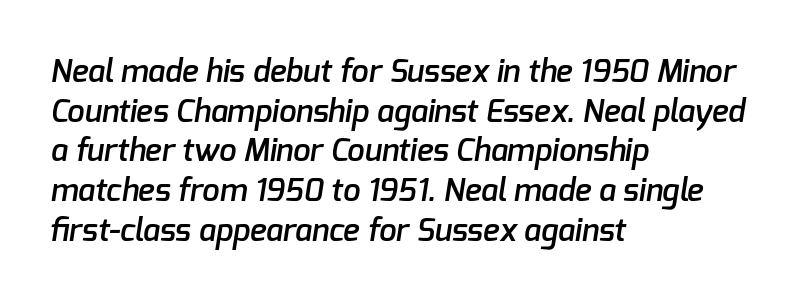
{"serif": "no", "bold": "semi", "weight": "semibold", "width": "normal", "stroke_contrast": "low", "x_height": "medium", "monospaced": "no", "underline": "no", "align": "left", "line_spacing": "normal", "line_spacing_ratio": 1.28, "letter_spacing": "normal", "letter_spacing_em": 0.0, "glyph_px": 31}
